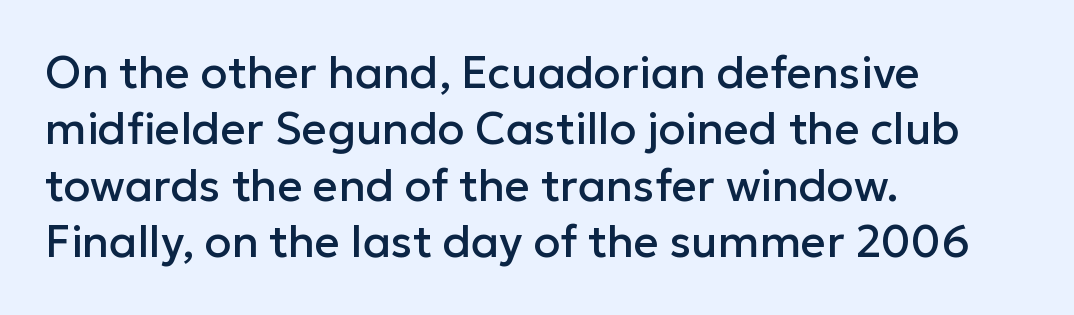
The image shows 44 px sans-serif type, upright; set left-aligned, normal line spacing (1.28x), normal letter spacing, not underlined; low stroke contrast and a medium x-height.
